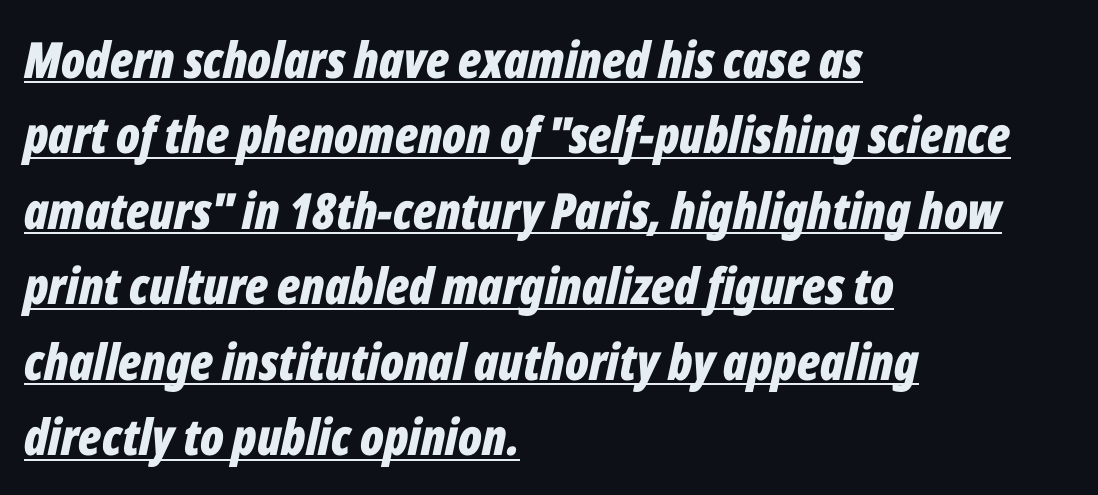
The image shows 50 px bold, condensed type, italic (leaning right); set left-aligned, normal line spacing (1.51x), normal letter spacing, underlined; low stroke contrast and a medium x-height.
